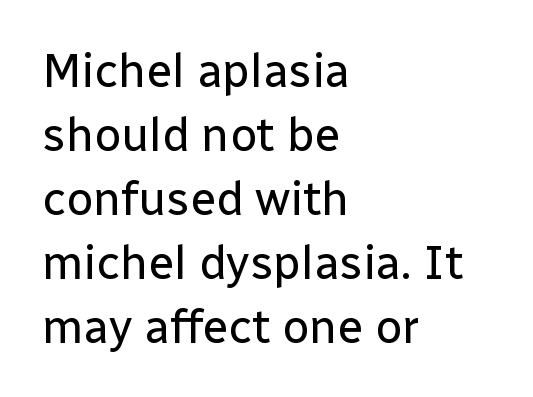
{"serif": "no", "italic": "no", "bold": "no", "weight": "regular", "width": "normal", "stroke_contrast": "low", "x_height": "medium", "monospaced": "no", "underline": "no", "align": "left", "line_spacing": "normal", "line_spacing_ratio": 1.36, "letter_spacing": "normal", "letter_spacing_em": 0.0, "glyph_px": 47}
